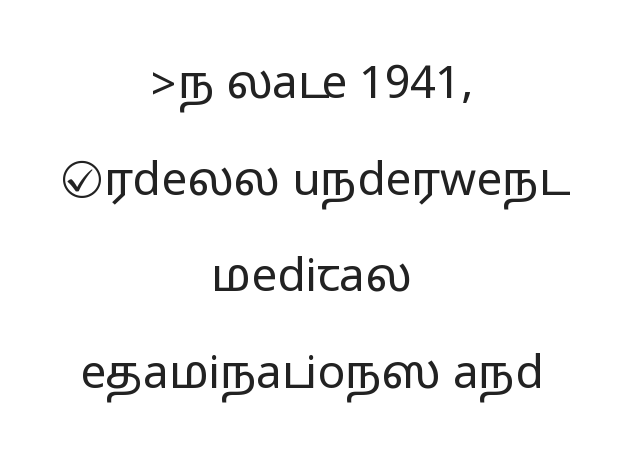
The image shows 46 px wide sans-serif type, upright; set centered, loose line spacing (2.1x), normal letter spacing, not underlined; medium stroke contrast.
